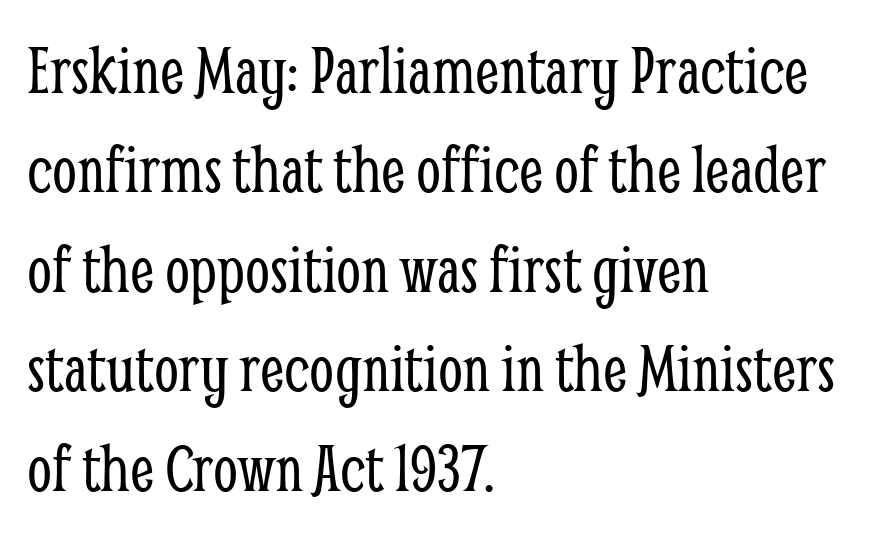
{"serif": "yes", "italic": "no", "bold": "no", "weight": "light", "width": "condensed", "stroke_contrast": "low", "x_height": "medium", "monospaced": "no", "underline": "no", "align": "left", "line_spacing": "normal", "line_spacing_ratio": 1.4, "letter_spacing": "normal", "letter_spacing_em": 0.0, "glyph_px": 71}
